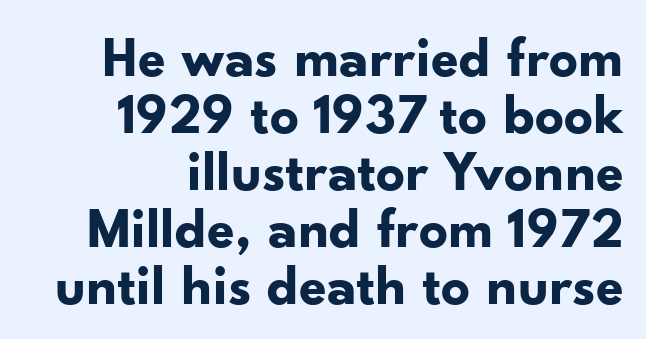
The designer went with a sans here, leaving each stem footless. The typesetting leans heavy: a genuine bold. What's the leading like? Squeezed, with rows nearly overlapping. Italic? Not at all — the glyphs are vertical. These lines are set flush right with a ragged left edge.
